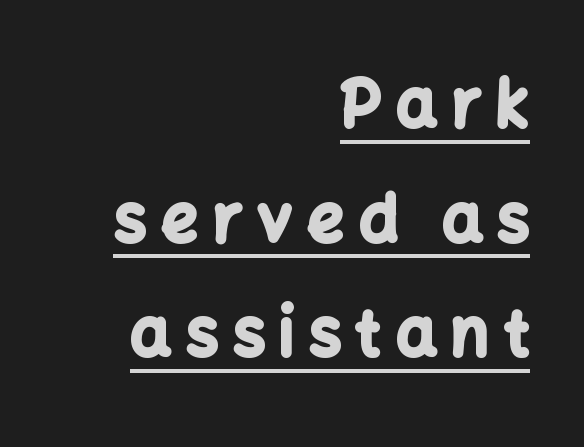
{"serif": "no", "italic": "no", "bold": "yes", "weight": "bold", "width": "normal", "stroke_contrast": "low", "x_height": "medium", "monospaced": "no", "underline": "yes", "align": "right", "line_spacing_ratio": 1.79, "letter_spacing": "wide", "letter_spacing_em": 0.23, "glyph_px": 64}
